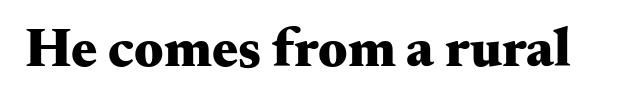
{"serif": "yes", "italic": "no", "bold": "yes", "weight": "heavy", "width": "wide", "stroke_contrast": "medium", "x_height": "small", "monospaced": "no", "underline": "no", "letter_spacing": "normal", "letter_spacing_em": 0.0, "glyph_px": 55}
